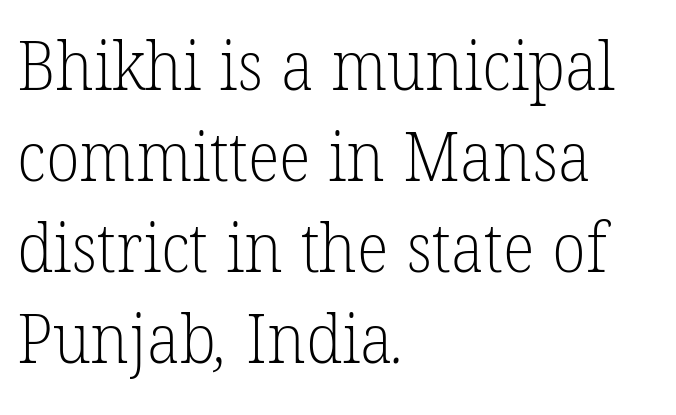
{"serif": "yes", "bold": "no", "weight": "light", "width": "normal", "stroke_contrast": "low", "x_height": "medium", "monospaced": "no", "underline": "no", "align": "left", "line_spacing": "normal", "line_spacing_ratio": 1.34, "letter_spacing": "normal", "letter_spacing_em": 0.0, "glyph_px": 68}
